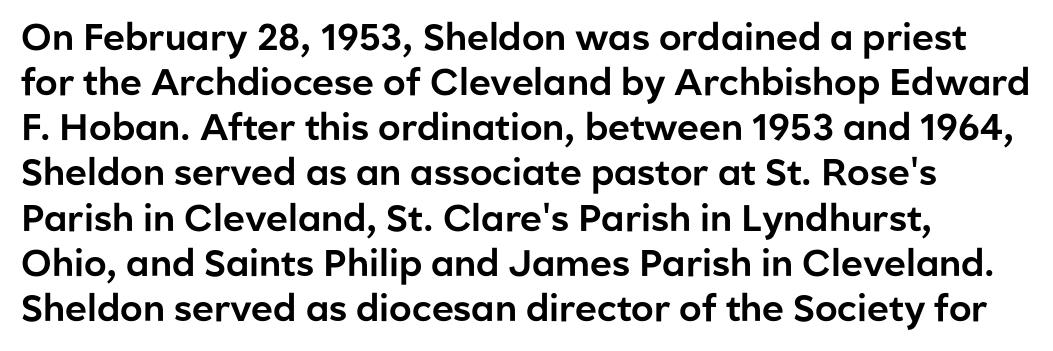
The image shows 37 px sans-serif type, upright; set line spacing 1.22x, normal letter spacing, not underlined; low stroke contrast and a medium x-height.
